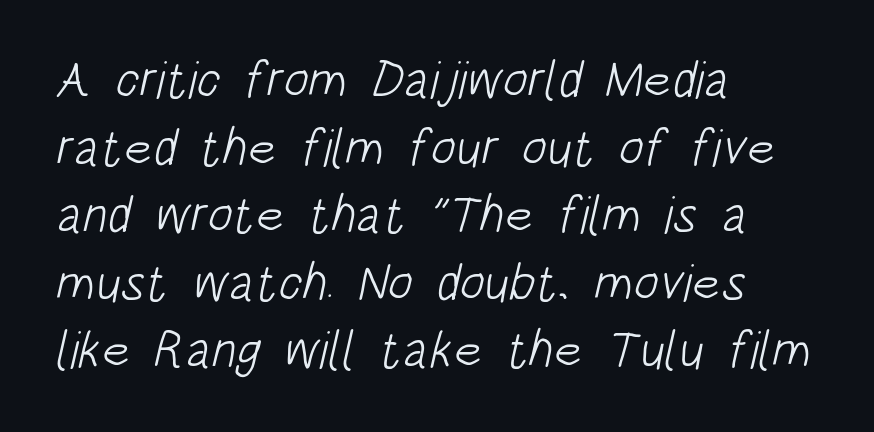
{"serif": "no", "bold": "no", "weight": "light", "width": "condensed", "stroke_contrast": "low", "x_height": "large", "monospaced": "no", "underline": "no", "align": "left", "line_spacing": "normal", "line_spacing_ratio": 1.3, "letter_spacing": "normal", "letter_spacing_em": 0.0, "glyph_px": 52}
